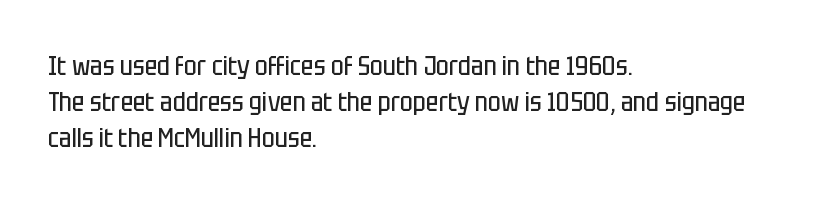
The strokes carry an ordinary text weight at most. Teacher's note: observe the even left margin — that is flush-left alignment. The lines sit at an ordinary, default distance from one another. Does extra space separate the letters? No, they use regular spacing. Posture: vertical. The specimen omits any rule beneath the text block's lines.
